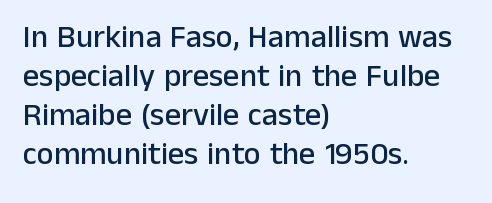
Q: Is the text italic (slanted)? A: No, it is upright.
Q: Is the typeface a serif or a sans-serif typeface? A: Sans-serif.
Q: Is the text underlined? A: No.
Q: How is the paragraph aligned? A: Left-aligned.
Q: Is the spacing between letters normal or unusually wide? A: Normal.
Q: Width (condensed, normal, or wide)? A: Normal.
Q: Stroke contrast? A: Low.
Q: x-height? A: Medium.
Q: Monospaced? A: No.
